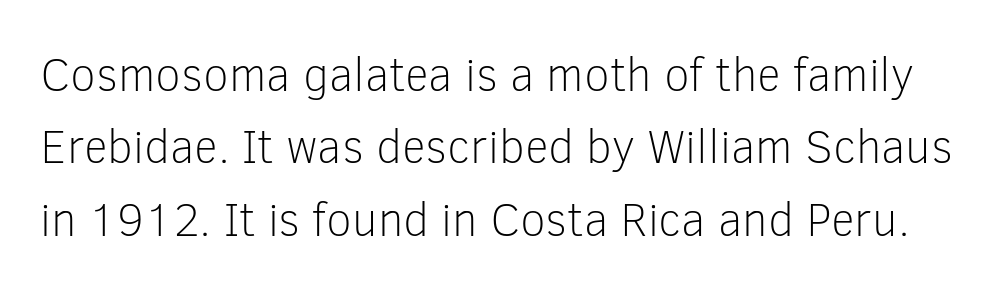
The type is set solid horizontally, with unmodified tracking. Stems and bowls with no extra thickness — not bold. Tall strokes in this sample are plumb rather than angled. Serifs: no, the terminals of the letterforms are clean. Anything drawn beneath the words? Only blank space.
